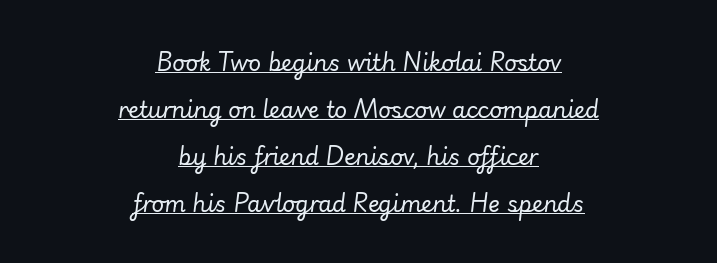
{"italic": "yes", "lean": "right", "slant_degrees": 7, "bold": "no", "underline": "yes", "align": "center", "line_spacing": "loose", "line_spacing_ratio": 2.13, "letter_spacing": "normal", "letter_spacing_em": 0.0, "glyph_px": 22}
